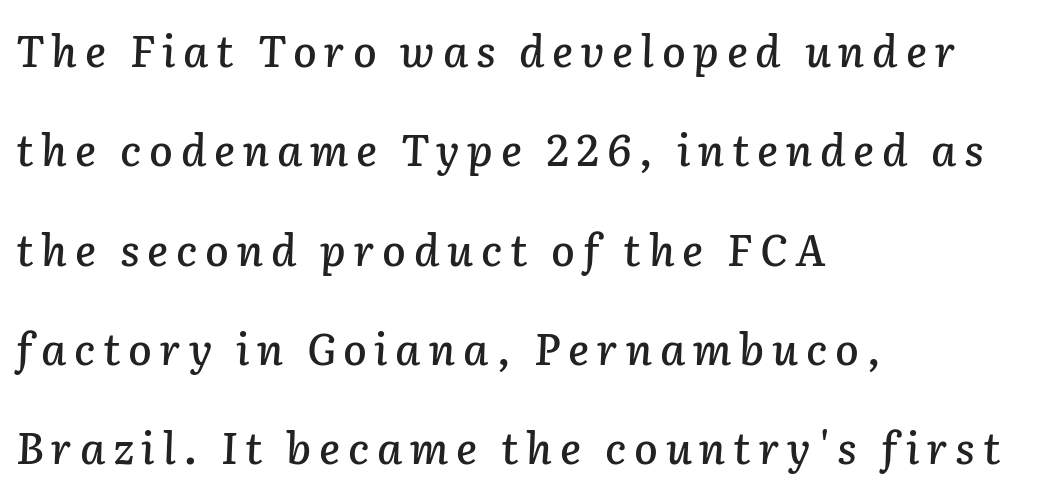
{"italic": "yes", "lean": "right", "slant_degrees": 2, "width": "normal", "stroke_contrast": "low", "x_height": "medium", "monospaced": "no", "underline": "no", "align": "left", "line_spacing": "loose", "line_spacing_ratio": 2.31, "glyph_px": 43}
